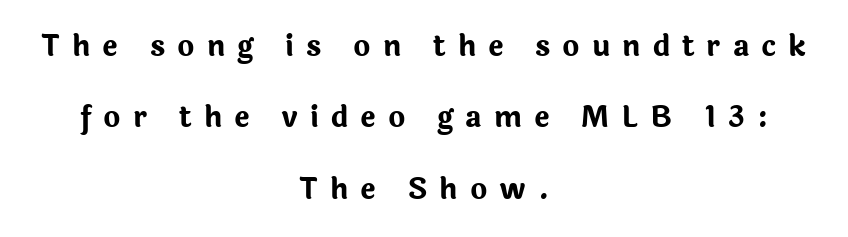
{"serif": "no", "italic": "no", "bold": "yes", "weight": "bold", "width": "normal", "stroke_contrast": "low", "x_height": "medium", "monospaced": "no", "underline": "no", "align": "center", "line_spacing": "loose", "line_spacing_ratio": 2.46, "letter_spacing": "wide", "letter_spacing_em": 0.41, "glyph_px": 29}
